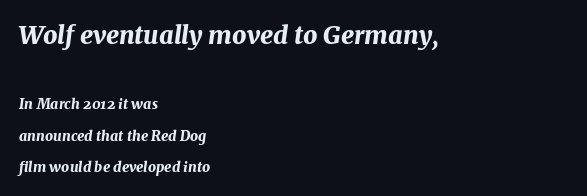
Visually, the top section dominates because its glyphs are scaled up. You could fit nearly another row in the gap between these rows. Leftover space on each line is placed entirely after the last word. The specimen omits any rule beneath the text block's lines. Look at the tracking — it's just the regular setting, nothing added. The passage shown leans; its letterforms are oblique.
